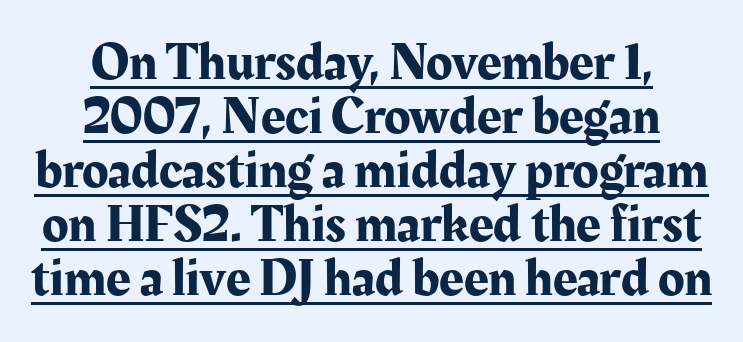
Q: Is the text italic (slanted)? A: No, it is upright.
Q: Is the typeface a serif or a sans-serif typeface? A: Serif.
Q: Is the text underlined? A: Yes.
Q: How is the paragraph aligned? A: Centered.
Q: Is the spacing between letters normal or unusually wide? A: Normal.
Q: Is the spacing between lines tight, normal or loose? A: Tight.
Q: Width (condensed, normal, or wide)? A: Normal.
Q: Stroke contrast? A: Medium.
Q: x-height? A: Medium.
Q: Monospaced? A: No.
